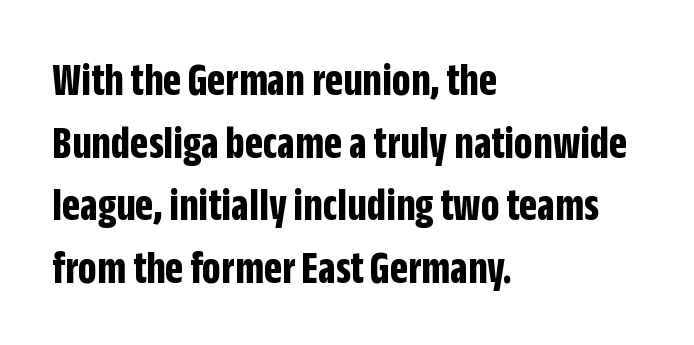
Q: Is the text bold? A: Yes.
Q: Is the text italic (slanted)? A: No, it is upright.
Q: Is the typeface a serif or a sans-serif typeface? A: Sans-serif.
Q: Is the text underlined? A: No.
Q: How is the paragraph aligned? A: Left-aligned.
Q: Is the spacing between letters normal or unusually wide? A: Normal.
Q: Is the spacing between lines tight, normal or loose? A: Normal.
Q: Width (condensed, normal, or wide)? A: Condensed.
Q: Stroke contrast? A: Low.
Q: x-height? A: Large.
Q: Monospaced? A: No.
